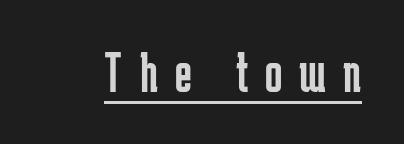
Is the letter spacing exaggerated? Yes — the characters are pushed far apart. Check the space under the baseline: a stroke is drawn there. Proportional: the letters do not fall into vertical columns. Is the type heavy? It reads as light-to-regular instead.
